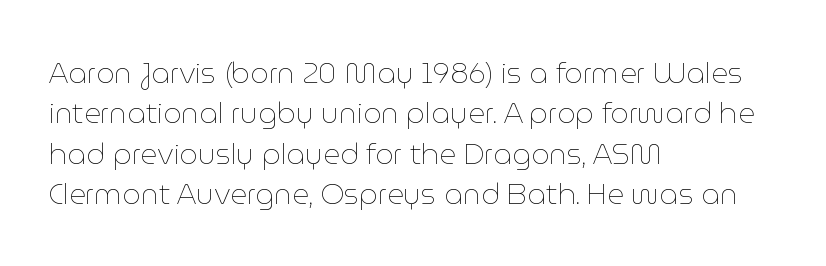
Each stroke keeps to a modest, everyday thickness or less. The passage shown stacks its lines at a standard gap. Honestly, the letter spacing is just normal — you wouldn't notice it. This is roman type, the default non-slanted kind. Check under the words: just untouched page.
